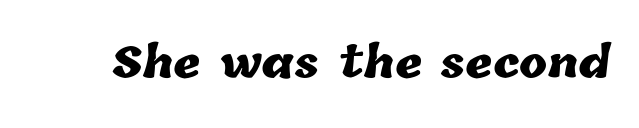
On the weight axis this lands at bold, roughly 700. The type is set solid horizontally, with unmodified tracking. Character widths vary here, with narrow letters taking less room than wide ones. Underlining? Definitely not there.
